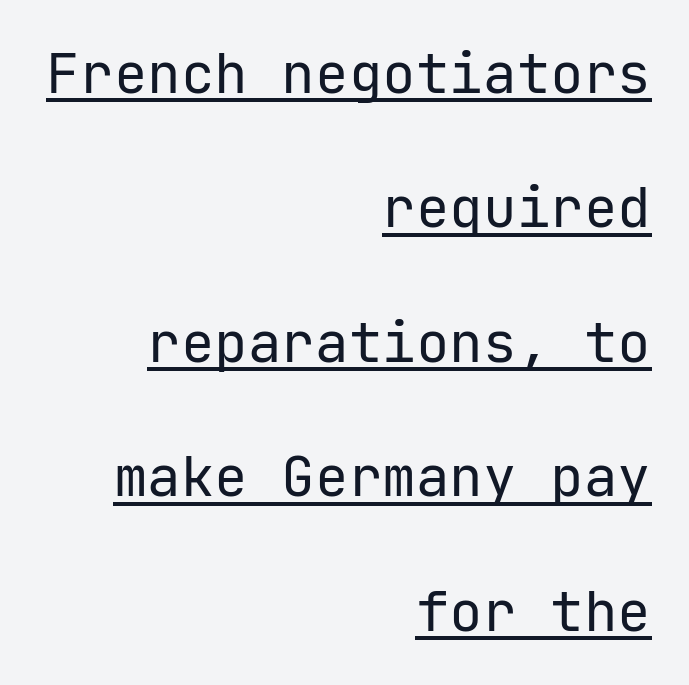
The image shows 56 px regular-weight sans-serif type, upright, monospaced; set right-aligned, loose line spacing (2.4x), normal letter spacing, underlined; low stroke contrast and a medium x-height.
